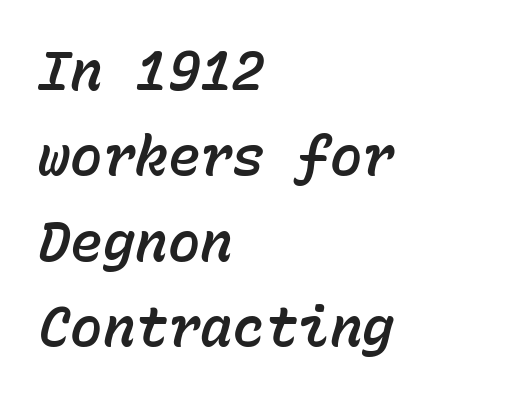
The image shows 54 px text type, italic (leaning right), monospaced; set left-aligned, normal line spacing (1.58x), normal letter spacing, not underlined; low stroke contrast and a medium x-height.
